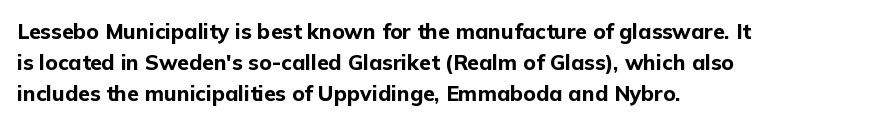
These lines keep a tight, regular rhythm from letter to letter. The typesetting leans heavy: a genuine bold. Line beginnings align vertically; line endings do not. If you drew a line through each stem, it would be perfectly vertical. Letters rest on an invisible, unmarked baseline.
